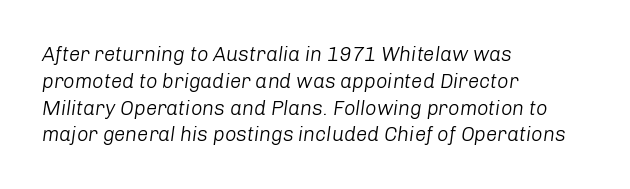
The image shows 20 px text type, italic (leaning right); set left-aligned, normal line spacing (1.34x), normal letter spacing, not underlined.
